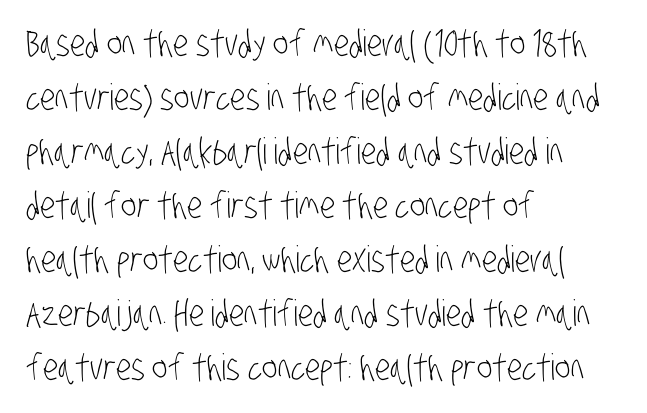
Q: Is the text bold? A: No.
Q: Is the typeface a serif or a sans-serif typeface? A: Sans-serif.
Q: Is the text underlined? A: No.
Q: How is the paragraph aligned? A: Left-aligned.
Q: Is the spacing between letters normal or unusually wide? A: Normal.
Q: Is the spacing between lines tight, normal or loose? A: Normal.
Q: Width (condensed, normal, or wide)? A: Condensed.
Q: Stroke contrast? A: Low.
Q: x-height? A: Large.
Q: Monospaced? A: No.
